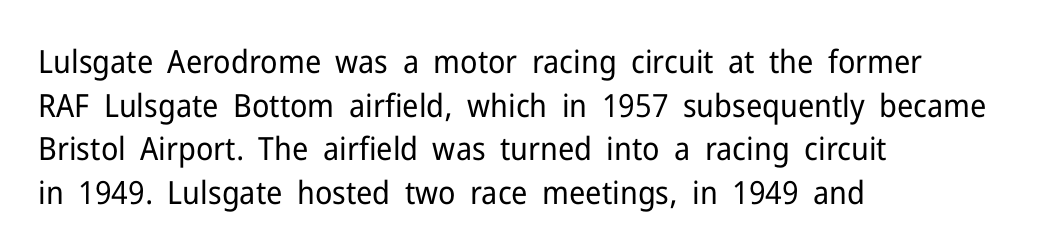
Q: Is the text bold? A: No.
Q: Is the text italic (slanted)? A: No, it is upright.
Q: Is the typeface a serif or a sans-serif typeface? A: Sans-serif.
Q: Is the text underlined? A: No.
Q: How is the paragraph aligned? A: Left-aligned.
Q: Is the spacing between letters normal or unusually wide? A: Normal.
Q: Is the spacing between lines tight, normal or loose? A: Normal.
Q: Width (condensed, normal, or wide)? A: Normal.
Q: Stroke contrast? A: Low.
Q: x-height? A: Medium.
Q: Monospaced? A: No.
